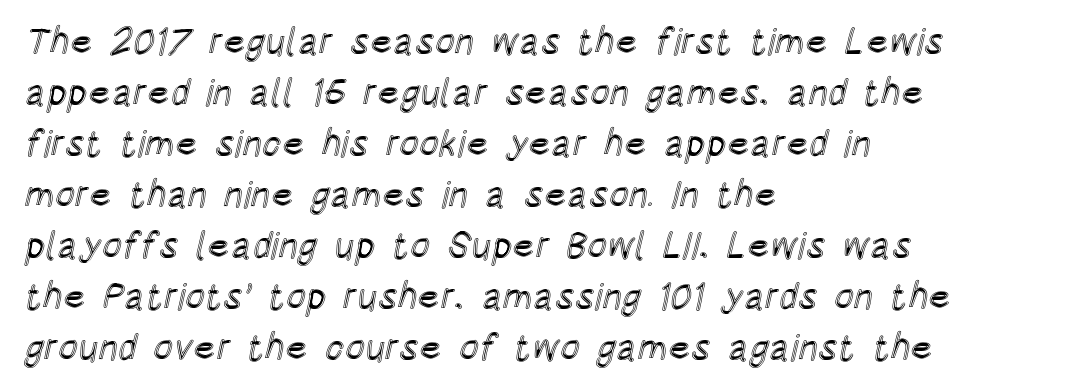
Q: Is the text italic (slanted)? A: Yes.
Q: Is the text underlined? A: No.
Q: How is the paragraph aligned? A: Left-aligned.
Q: Is the spacing between letters normal or unusually wide? A: Normal.
Q: Is the spacing between lines tight, normal or loose? A: Normal.
Q: Width (condensed, normal, or wide)? A: Condensed.
Q: x-height? A: Large.
Q: Monospaced? A: No.
